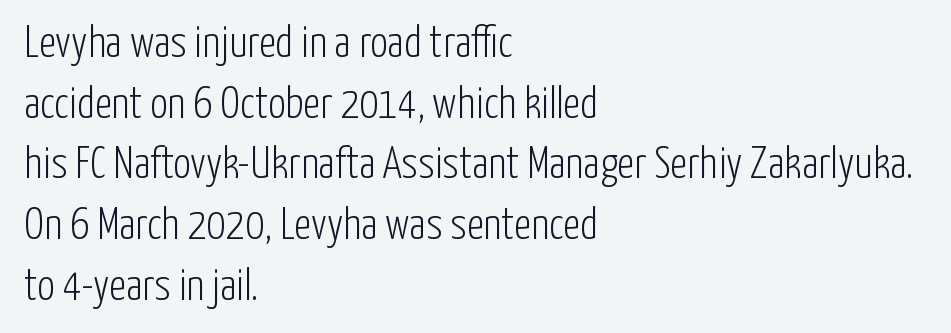
Weight class: somewhere from thin through regular. Students, observe: this is what conventionally led text looks like. Is this a sans? Yes — the strokes have no serifs. Horizontal alignment here is leftward, the default for most running prose. The lettering holds an erect, upright posture throughout.
